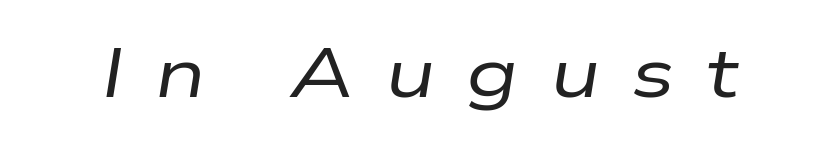
The image shows 70 px regular-weight, wide type, italic (leaning right); set unusually wide letter spacing (+0.44 em), not underlined; low stroke contrast and a medium x-height.
